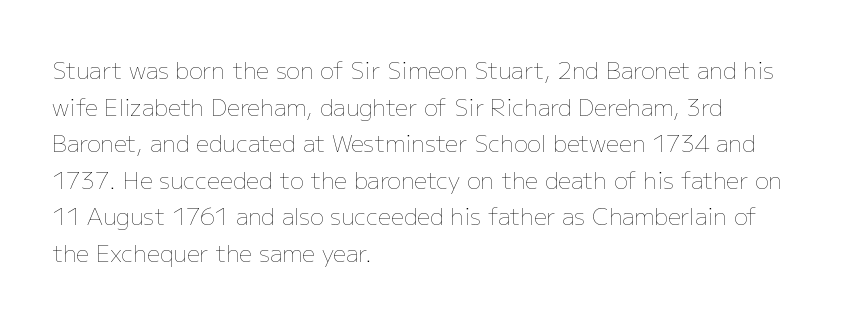
The image shows 23 px text type, upright; set left-aligned, normal line spacing (1.59x), normal letter spacing, not underlined.
